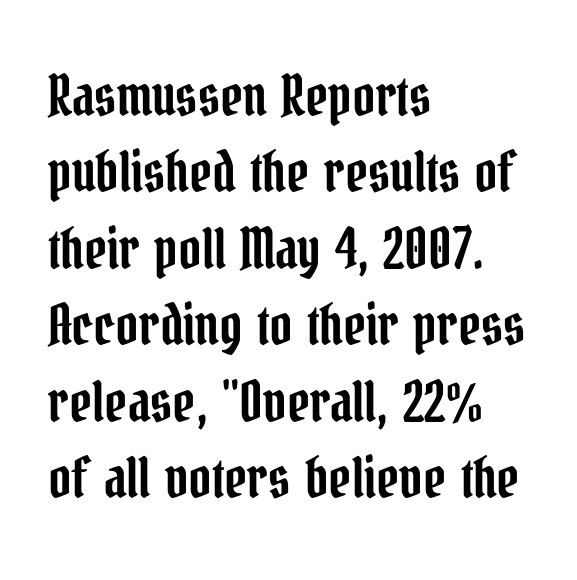
The image shows 55 px condensed serif type, upright; set left-aligned, normal line spacing (1.39x), normal letter spacing, not underlined; low stroke contrast and a medium x-height.
